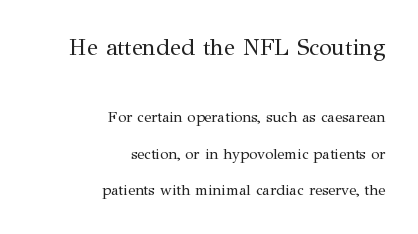
The image shows 23 px text type, upright; set right-aligned, loose line spacing (2.43x), normal letter spacing, not underlined; the first (top) block is 1.53x larger.
